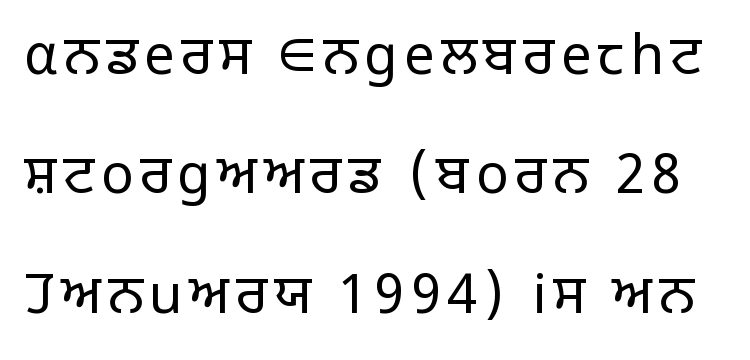
The image shows 54 px light sans-serif type, upright; set loose line spacing (2.21x), not underlined; low stroke contrast and a large x-height.
